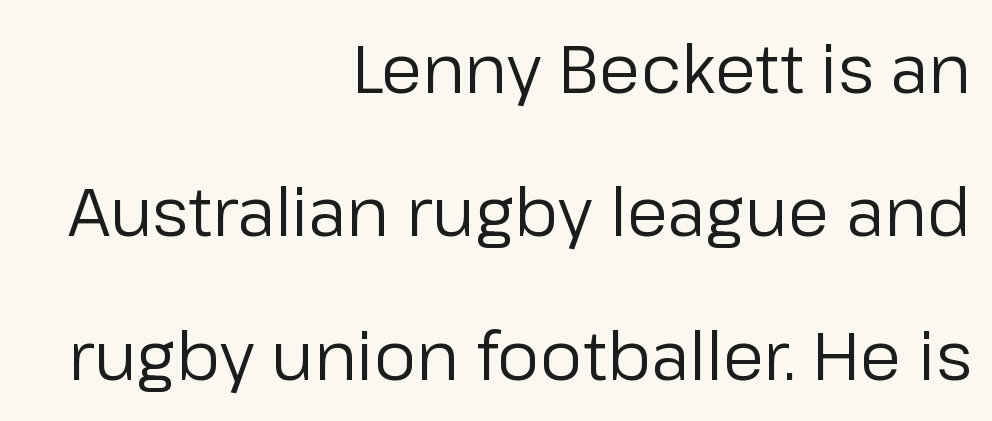
Does the type have serifs? No, each stem ends abruptly. In CSS terms this would be text-align: right. The space directly below the letters is spotless. Notice how the stems are strictly vertical — no italics here. Character widths vary here, with narrow letters taking less room than wide ones. How are the letters spaced? Ordinarily, with no added tracking.
